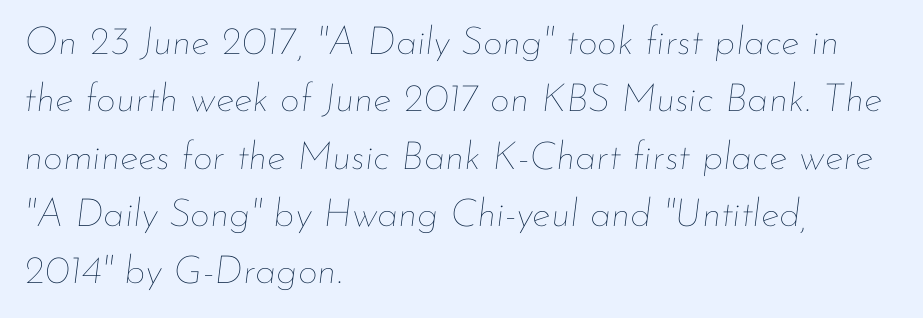
The image shows 39 px thin type, italic (leaning right); set left-aligned, normal line spacing (1.47x), normal letter spacing, not underlined; low stroke contrast and a small x-height.
